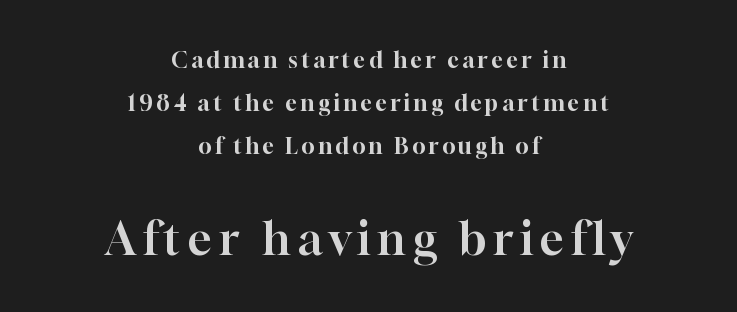
Q: Is the text italic (slanted)? A: No, it is upright.
Q: Is the typeface a serif or a sans-serif typeface? A: Serif.
Q: Is the text underlined? A: No.
Q: How is the paragraph aligned? A: Centered.
Q: Is the spacing between lines tight, normal or loose? A: Loose.
Q: Which block of text is set in a larger size, the first (top) or the second (bottom)? A: The second (bottom) one.
Q: Width (condensed, normal, or wide)? A: Normal.
Q: Stroke contrast? A: High.
Q: x-height? A: Medium.
Q: Monospaced? A: No.
